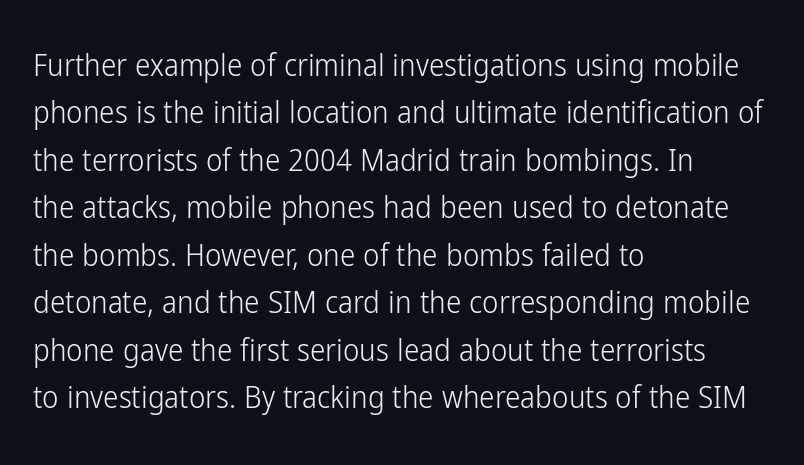
Q: Is the text bold? A: No.
Q: Is the text italic (slanted)? A: No, it is upright.
Q: Is the typeface a serif or a sans-serif typeface? A: Sans-serif.
Q: Is the text underlined? A: No.
Q: How is the paragraph aligned? A: Left-aligned.
Q: Is the spacing between letters normal or unusually wide? A: Normal.
Q: Is the spacing between lines tight, normal or loose? A: Normal.
Q: Width (condensed, normal, or wide)? A: Condensed.
Q: Stroke contrast? A: Low.
Q: x-height? A: Medium.
Q: Monospaced? A: No.
